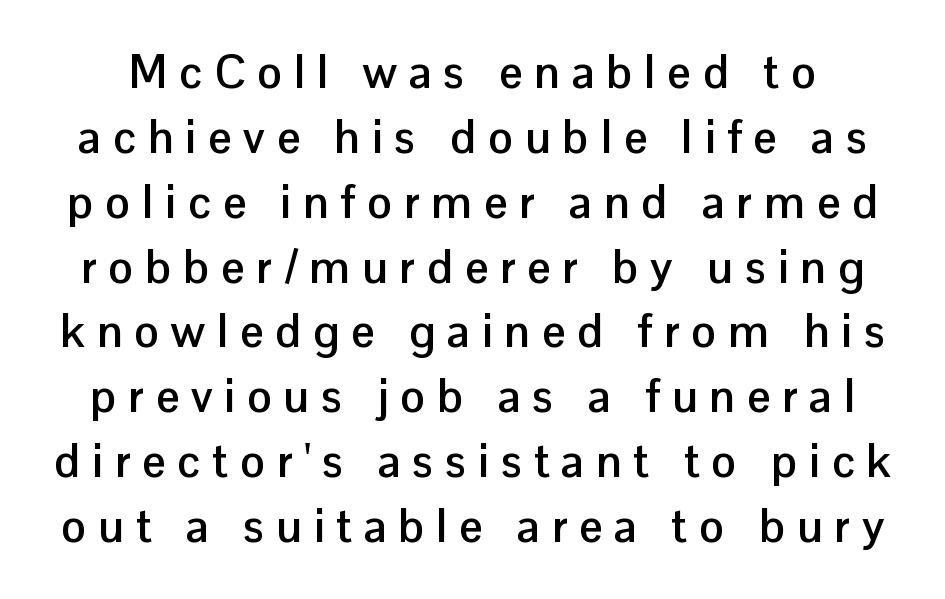
Q: Is the text bold? A: Yes.
Q: Is the text italic (slanted)? A: No, it is upright.
Q: Is the typeface a serif or a sans-serif typeface? A: Sans-serif.
Q: Is the text underlined? A: No.
Q: Is the spacing between letters normal or unusually wide? A: Unusually wide.
Q: Is the spacing between lines tight, normal or loose? A: Normal.
Q: Width (condensed, normal, or wide)? A: Normal.
Q: Stroke contrast? A: Low.
Q: x-height? A: Medium.
Q: Monospaced? A: No.
